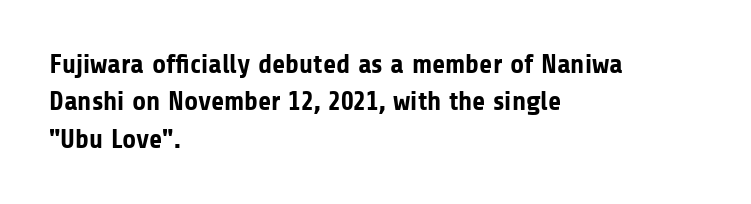
The image shows 27 px bold type, upright; set left-aligned, normal line spacing (1.38x), normal letter spacing, not underlined.
